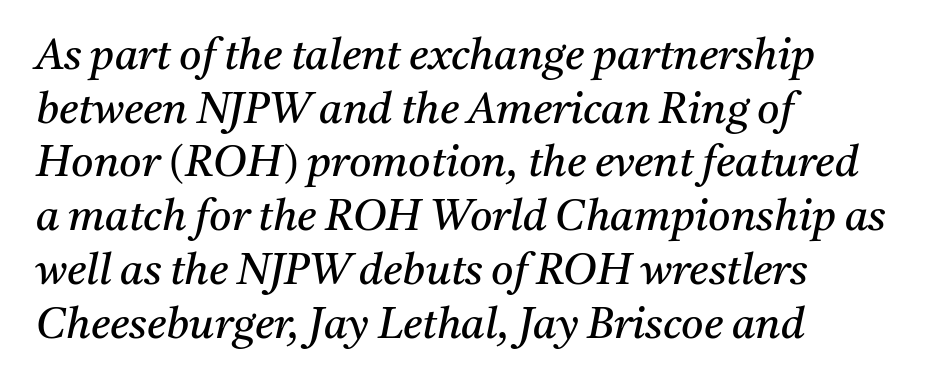
The image shows 43 px regular-weight serif type, italic (leaning right); set left-aligned, normal line spacing (1.25x), normal letter spacing, not underlined; medium stroke contrast and a medium x-height.
